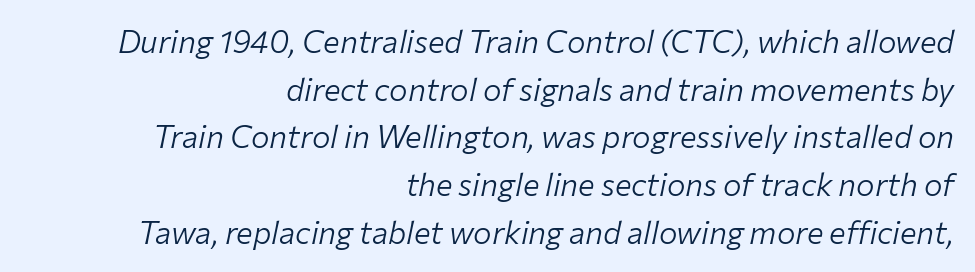
Q: Is the text bold? A: No.
Q: Is the text italic (slanted)? A: Yes, it leans right by about 12 degrees.
Q: Is the text underlined? A: No.
Q: How is the paragraph aligned? A: Right-aligned.
Q: Is the spacing between letters normal or unusually wide? A: Normal.
Q: Is the spacing between lines tight, normal or loose? A: Normal.
Q: Width (condensed, normal, or wide)? A: Normal.
Q: Stroke contrast? A: Low.
Q: x-height? A: Medium.
Q: Monospaced? A: No.
